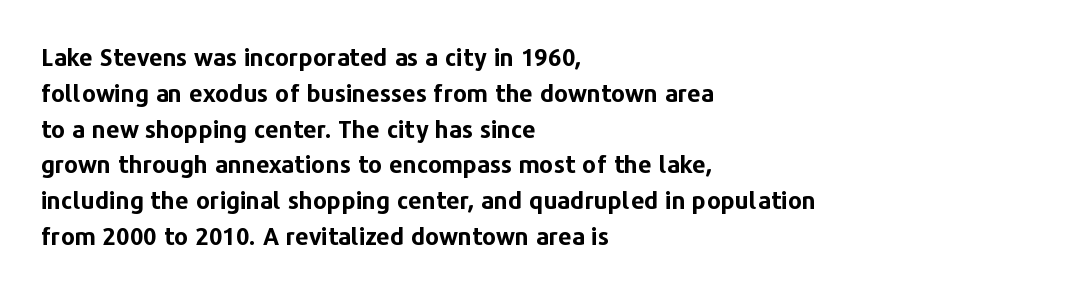
The image shows 24 px bold type, upright; set left-aligned, normal line spacing (1.49x), normal letter spacing, not underlined.
